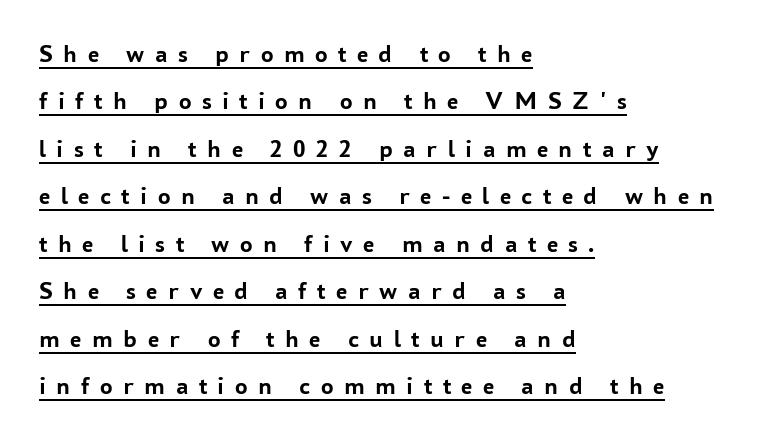
The image shows 25 px bold type, upright; set left-aligned, loose line spacing (1.9x), unusually wide letter spacing (+0.42 em), underlined.
